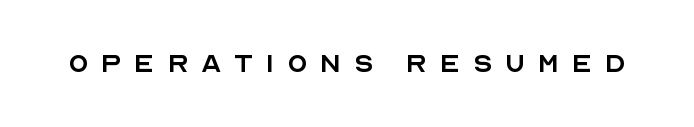
{"serif": "no", "italic": "no", "bold": "no", "weight": "regular", "width": "normal", "x_height": "large", "monospaced": "no", "underline": "no", "letter_spacing": "wide", "letter_spacing_em": 0.38, "glyph_px": 33}
